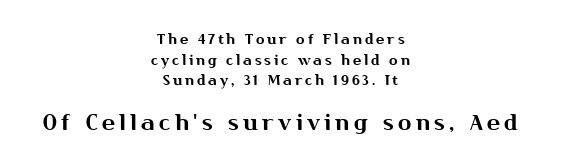
The image shows 22 px text type, upright; set centered, normal line spacing (1.48x), unusually wide letter spacing (+0.2 em), not underlined; the second (bottom) block is 1.57x larger.
